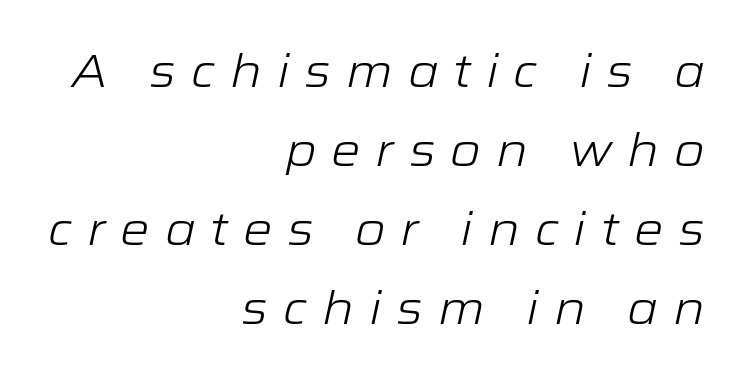
{"italic": "yes", "lean": "right", "slant_degrees": 12, "bold": "no", "weight": "light", "width": "wide", "stroke_contrast": "low", "x_height": "medium", "monospaced": "no", "underline": "no", "align": "right", "line_spacing": "normal", "line_spacing_ratio": 1.68, "letter_spacing": "wide", "letter_spacing_em": 0.31, "glyph_px": 47}
